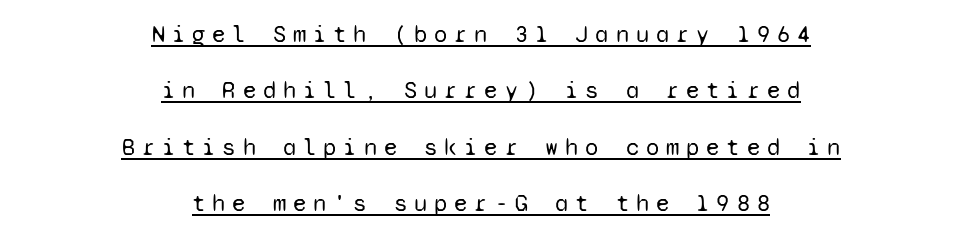
When letters stand straight like this, we call the style roman or upright. The specimen includes a rule beneath the text block's lines. The strokes are not fattened; the text isn't bold. Widely set lines give the paragraph a tall, airy silhouette. These lines are centered, leaving both edges ragged.
